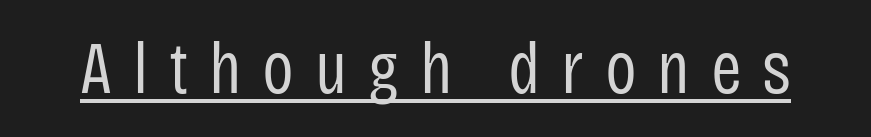
Caption: face not bold, strokes unweighted. Nope, not italic — everything's standing straight. Is there an underline? Yes — a line sits under the letters. Tracking here is generous; glyphs stand well apart from one another. These lines are rendered in a variable-pitch font. The glyphs in this specimen are sans serif.
